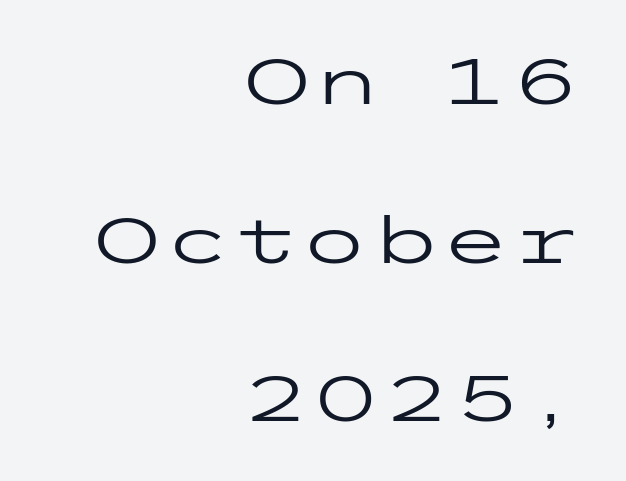
Quick note: not italic, upright. The passage shown is not underscored anywhere. Caption: face not bold, strokes unweighted. Students, observe: this is what heavily led, spacious text looks like. Type style note: lacks serifs.
